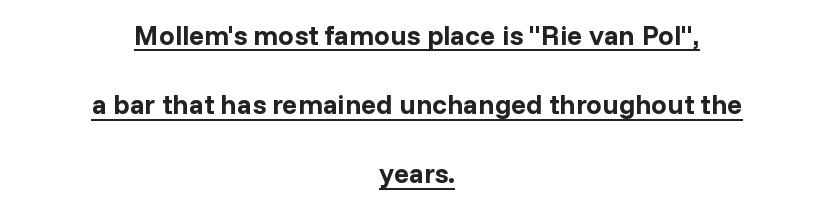
Q: Is the text bold? A: Yes.
Q: Is the text italic (slanted)? A: No, it is upright.
Q: Is the typeface a serif or a sans-serif typeface? A: Sans-serif.
Q: Is the text underlined? A: Yes.
Q: How is the paragraph aligned? A: Centered.
Q: Is the spacing between letters normal or unusually wide? A: Normal.
Q: Is the spacing between lines tight, normal or loose? A: Loose.
Q: Width (condensed, normal, or wide)? A: Normal.
Q: Stroke contrast? A: Low.
Q: x-height? A: Medium.
Q: Monospaced? A: No.
